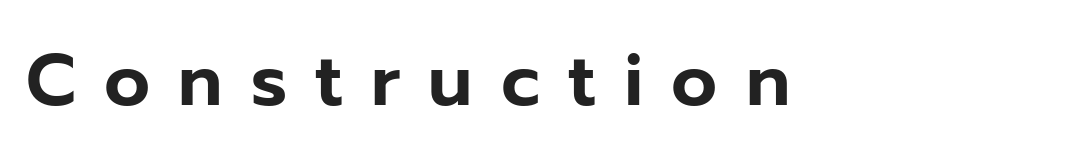
The image shows 72 px sans-serif type, upright; set left-aligned, unusually wide letter spacing (+0.39 em), not underlined; low stroke contrast and a medium x-height.
